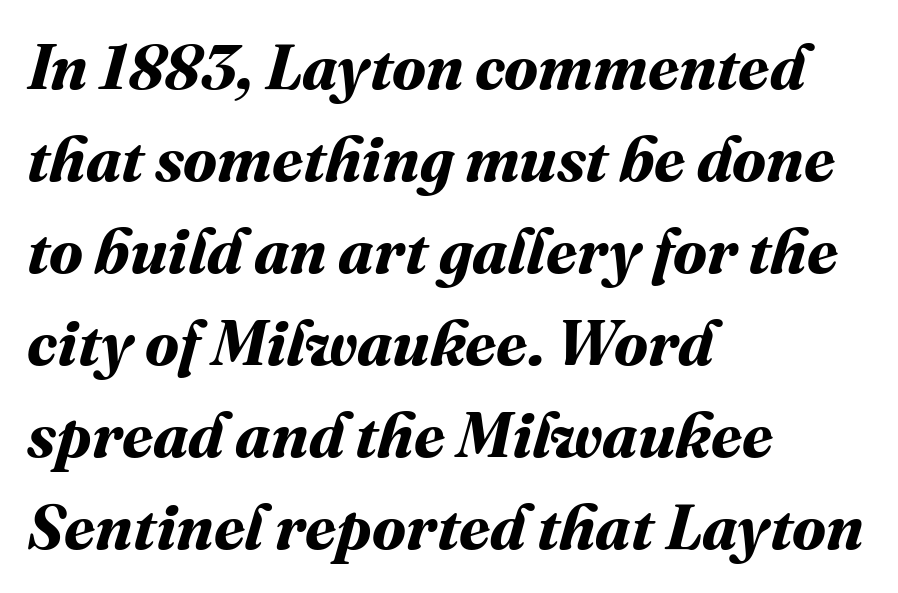
Q: Is the text bold? A: Yes.
Q: Is the text underlined? A: No.
Q: How is the paragraph aligned? A: Left-aligned.
Q: Is the spacing between letters normal or unusually wide? A: Normal.
Q: Is the spacing between lines tight, normal or loose? A: Normal.
Q: Width (condensed, normal, or wide)? A: Normal.
Q: Stroke contrast? A: Medium.
Q: x-height? A: Medium.
Q: Monospaced? A: No.
